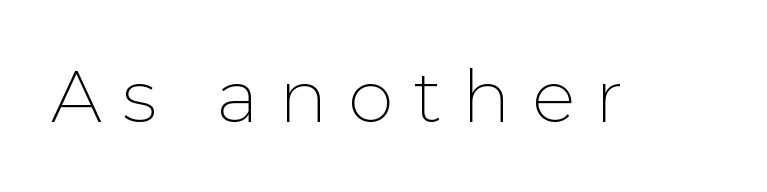
The image shows 73 px thin sans-serif type, upright; set unusually wide letter spacing (+0.28 em), not underlined; low stroke contrast and a medium x-height.
